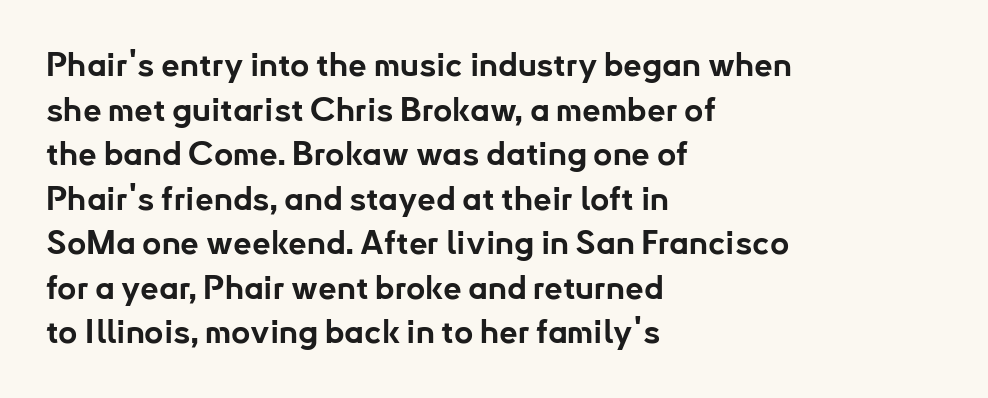
Q: Is the text bold? A: Yes.
Q: Is the text italic (slanted)? A: No, it is upright.
Q: Is the typeface a serif or a sans-serif typeface? A: Sans-serif.
Q: Is the text underlined? A: No.
Q: How is the paragraph aligned? A: Left-aligned.
Q: Is the spacing between letters normal or unusually wide? A: Normal.
Q: Is the spacing between lines tight, normal or loose? A: Normal.
Q: Width (condensed, normal, or wide)? A: Normal.
Q: Stroke contrast? A: Low.
Q: x-height? A: Small.
Q: Monospaced? A: No.
